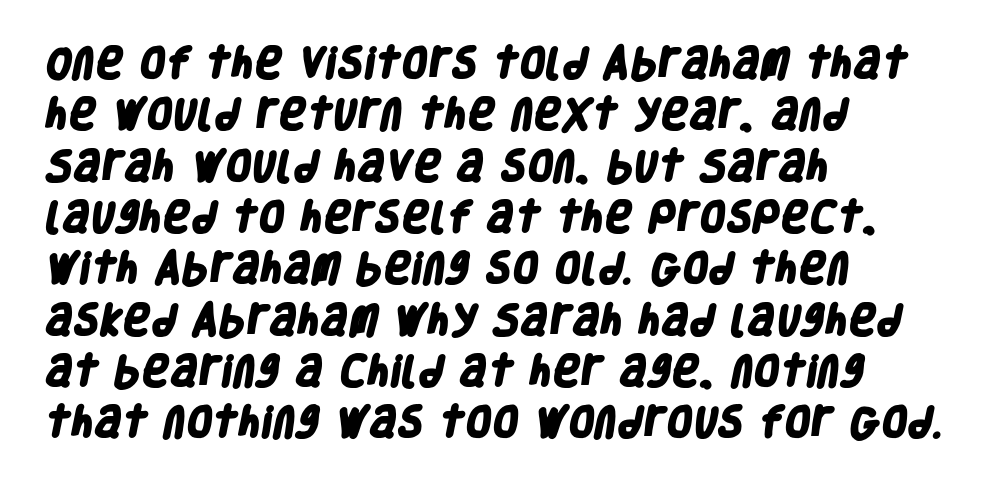
Nope, no serifs anywhere on these letters. Here the designer chose a conventional face with non-uniform glyph widths. Check under the words: just untouched page. The vertical gap from one line to the next is medium. Heft: maximum for text — a bold. Inter-character spacing is left at the font's built-in metrics.
